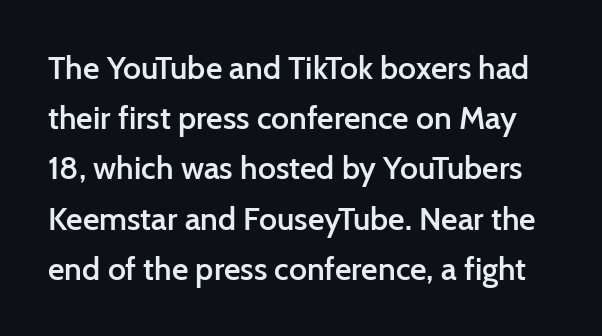
{"serif": "no", "italic": "no", "bold": "semi", "weight": "semibold", "width": "normal", "stroke_contrast": "low", "x_height": "medium", "monospaced": "no", "underline": "no", "line_spacing": "normal", "line_spacing_ratio": 1.57, "letter_spacing": "normal", "letter_spacing_em": 0.0, "glyph_px": 32}
